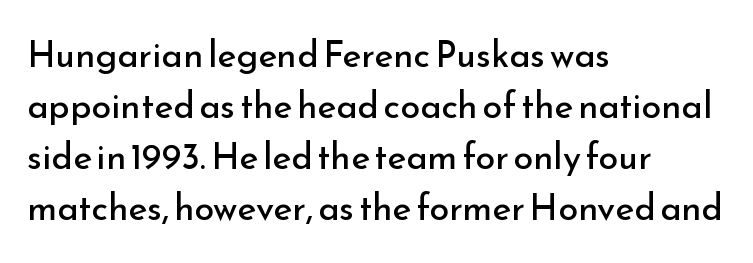
{"serif": "no", "italic": "no", "bold": "no", "weight": "regular", "width": "normal", "stroke_contrast": "low", "x_height": "small", "monospaced": "no", "underline": "no", "align": "left", "line_spacing": "normal", "line_spacing_ratio": 1.42, "letter_spacing": "normal", "letter_spacing_em": 0.0, "glyph_px": 36}
